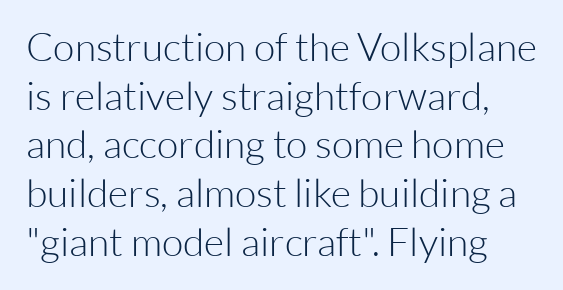
The image shows 39 px light sans-serif type, upright; set normal line spacing (1.25x), normal letter spacing, not underlined; low stroke contrast and a medium x-height.
